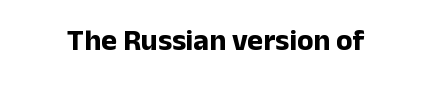
The image shows 30 px bold sans-serif type, upright; set normal letter spacing, not underlined; low stroke contrast and a medium x-height.
